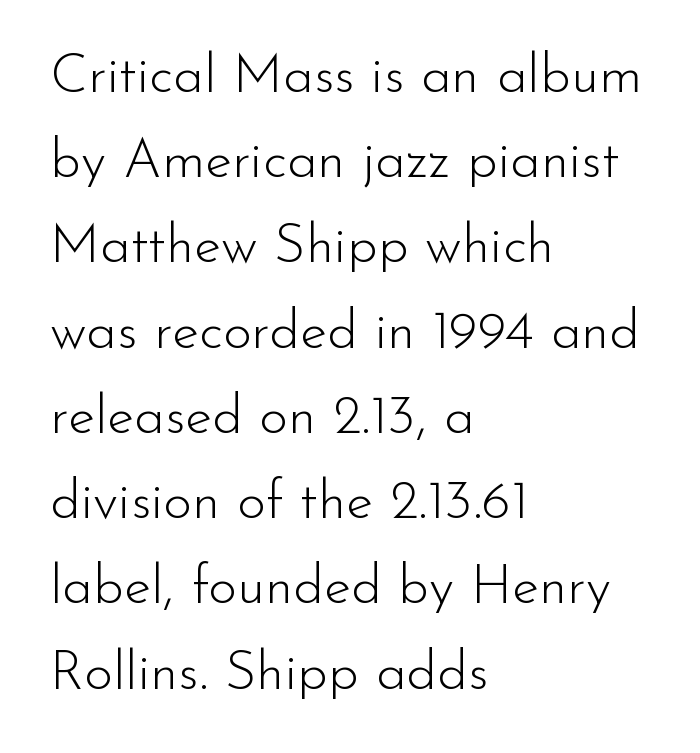
Q: Is the text bold? A: No.
Q: Is the text italic (slanted)? A: No, it is upright.
Q: Is the typeface a serif or a sans-serif typeface? A: Sans-serif.
Q: Is the text underlined? A: No.
Q: How is the paragraph aligned? A: Left-aligned.
Q: Is the spacing between letters normal or unusually wide? A: Normal.
Q: Is the spacing between lines tight, normal or loose? A: Normal.
Q: Width (condensed, normal, or wide)? A: Normal.
Q: Stroke contrast? A: Low.
Q: x-height? A: Small.
Q: Monospaced? A: No.
